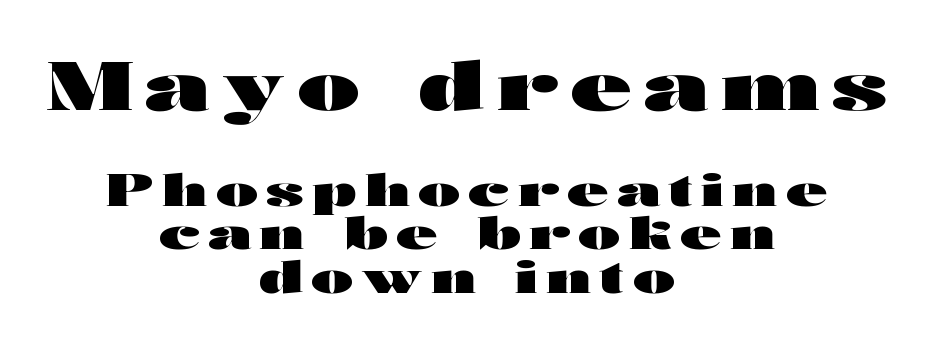
{"italic": "no", "bold": "yes", "weight": "heavy", "width": "wide", "stroke_contrast": "high", "x_height": "medium", "monospaced": "no", "underline": "no", "align": "center", "line_spacing": "tight", "line_spacing_ratio": 0.97, "larger_block": "first", "size_ratio": 1.49, "glyph_px": 67}
